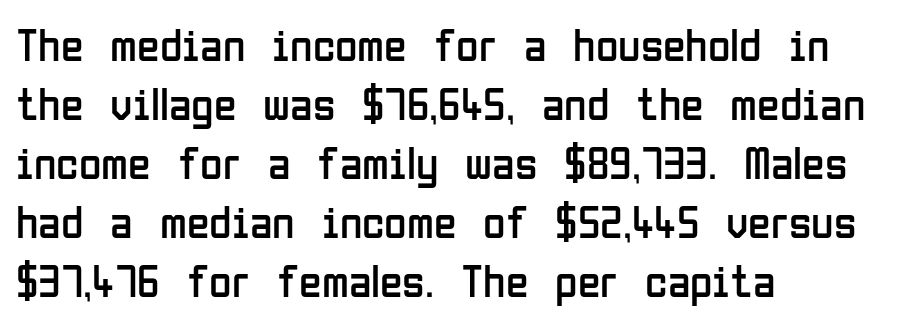
{"serif": "no", "italic": "no", "bold": "no", "weight": "regular", "width": "condensed", "stroke_contrast": "low", "x_height": "medium", "monospaced": "no", "underline": "no", "align": "left", "line_spacing": "normal", "line_spacing_ratio": 1.28, "letter_spacing": "normal", "letter_spacing_em": 0.0, "glyph_px": 46}
